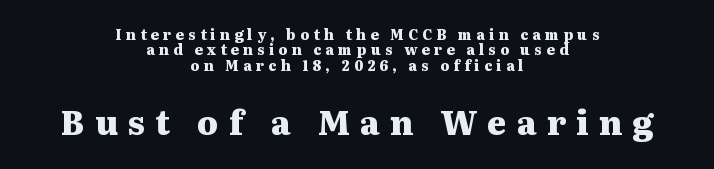
{"serif": "yes", "italic": "no", "bold": "yes", "weight": "heavy", "width": "wide", "stroke_contrast": "medium", "x_height": "medium", "monospaced": "no", "underline": "no", "align": "center", "line_spacing": "tight", "line_spacing_ratio": 1.1, "letter_spacing": "wide", "letter_spacing_em": 0.31, "larger_block": "second", "size_ratio": 2.36, "glyph_px": 33}
